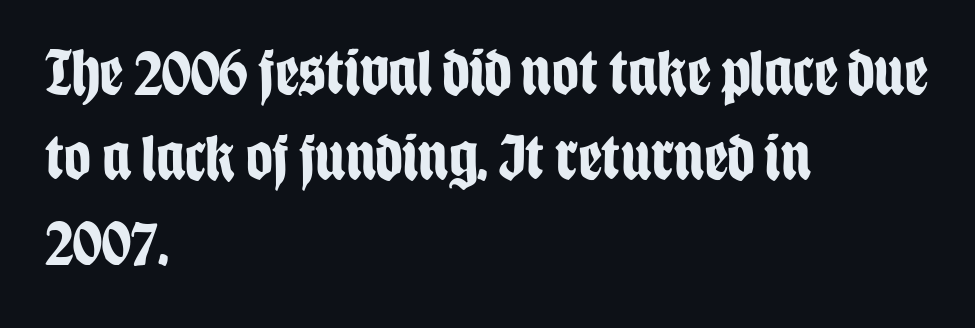
The image shows 66 px bold, condensed sans-serif type, upright; set left-aligned, normal line spacing (1.29x), normal letter spacing, not underlined; low stroke contrast and a large x-height.
